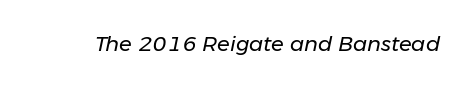
Q: Is the text bold? A: No.
Q: Is the text italic (slanted)? A: Yes, it leans right by about 11 degrees.
Q: Is the text underlined? A: No.
Q: Is the spacing between letters normal or unusually wide? A: Normal.
